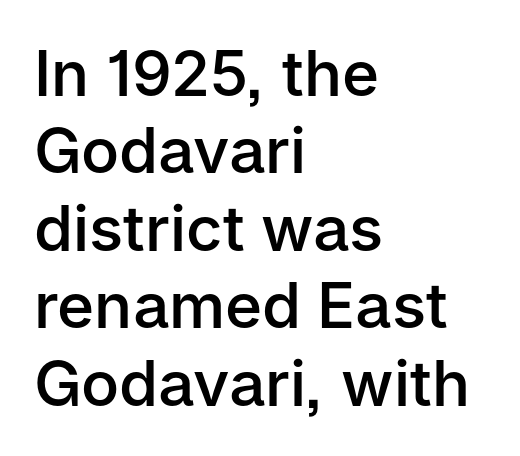
Q: Is the text bold? A: Semi-bold.
Q: Is the text italic (slanted)? A: No, it is upright.
Q: Is the typeface a serif or a sans-serif typeface? A: Sans-serif.
Q: Is the text underlined? A: No.
Q: How is the paragraph aligned? A: Left-aligned.
Q: Is the spacing between letters normal or unusually wide? A: Normal.
Q: Width (condensed, normal, or wide)? A: Normal.
Q: Stroke contrast? A: Low.
Q: x-height? A: Medium.
Q: Monospaced? A: No.
